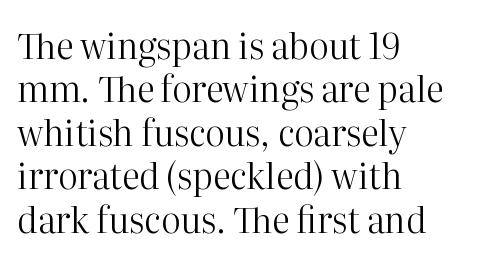
Q: Is the text bold? A: No.
Q: Is the text italic (slanted)? A: No, it is upright.
Q: Is the typeface a serif or a sans-serif typeface? A: Serif.
Q: Is the text underlined? A: No.
Q: How is the paragraph aligned? A: Left-aligned.
Q: Is the spacing between letters normal or unusually wide? A: Normal.
Q: Width (condensed, normal, or wide)? A: Normal.
Q: Stroke contrast? A: High.
Q: x-height? A: Medium.
Q: Monospaced? A: No.
